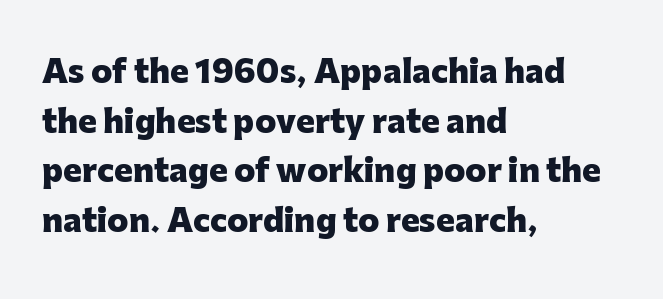
Think of a printed novel: that variable character pitch is what you see here. The passage shown stacks its lines at a standard gap. A sans-serif font was chosen for this passage. Line starts are locked; line ends wander.
